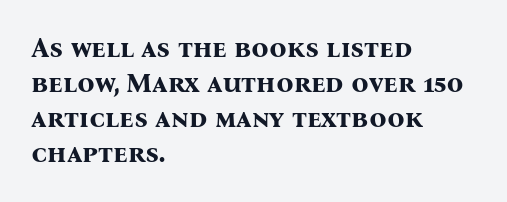
Is there much room between lines? A standard amount, neither cramped nor airy. Emphasis by weight is at full strength: bold. Each word holds together tightly as a unit, with standard inter-letter gaps. Rule under the text: the space is simply empty. Style check: upright. Does the copy run flush right? No — it runs flush left.
